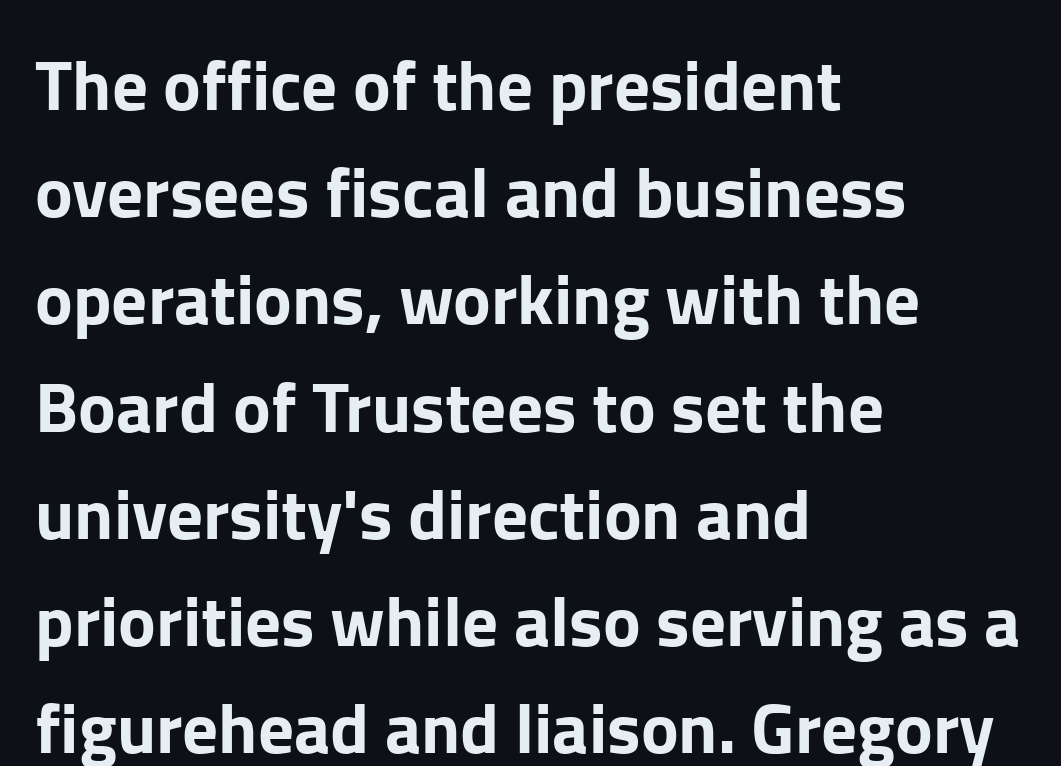
Q: Is the text italic (slanted)? A: No, it is upright.
Q: Is the typeface a serif or a sans-serif typeface? A: Sans-serif.
Q: Is the text underlined? A: No.
Q: How is the paragraph aligned? A: Left-aligned.
Q: Is the spacing between letters normal or unusually wide? A: Normal.
Q: Is the spacing between lines tight, normal or loose? A: Normal.
Q: Width (condensed, normal, or wide)? A: Normal.
Q: Stroke contrast? A: Low.
Q: x-height? A: Medium.
Q: Monospaced? A: No.
